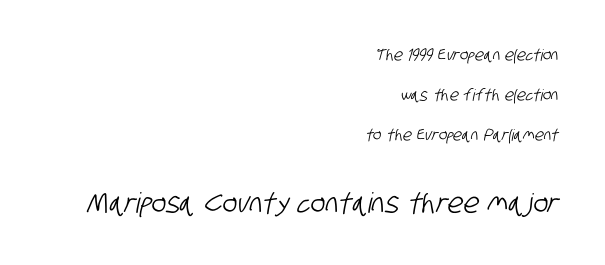
The image shows 28 px condensed sans-serif type; set right-aligned, loose line spacing (2.49x), normal letter spacing, not underlined; the second (bottom) block is 1.75x larger; low stroke contrast and a large x-height.
